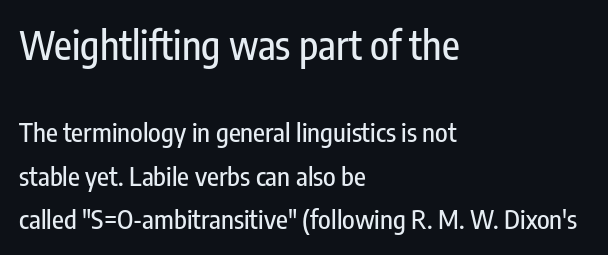
{"serif": "no", "italic": "no", "width": "condensed", "stroke_contrast": "low", "x_height": "medium", "monospaced": "no", "underline": "no", "align": "left", "line_spacing": "normal", "line_spacing_ratio": 1.67, "letter_spacing": "normal", "letter_spacing_em": 0.0, "larger_block": "first", "size_ratio": 1.5, "glyph_px": 39}
